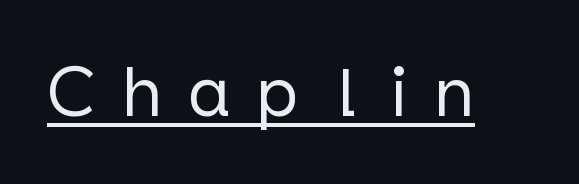
Q: Is the text italic (slanted)? A: No, it is upright.
Q: Is the typeface a serif or a sans-serif typeface? A: Sans-serif.
Q: Is the text underlined? A: Yes.
Q: Is the spacing between letters normal or unusually wide? A: Unusually wide.
Q: Width (condensed, normal, or wide)? A: Normal.
Q: Stroke contrast? A: Low.
Q: x-height? A: Medium.
